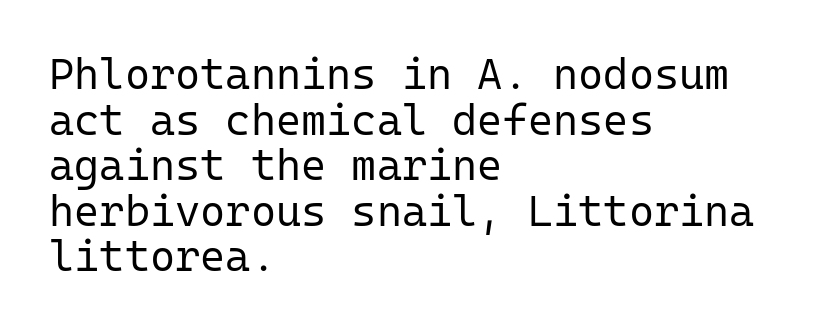
The image shows 43 px regular-weight sans-serif type, upright, monospaced; set left-aligned, tight line spacing (1.06x), normal letter spacing, not underlined; low stroke contrast and a medium x-height.
